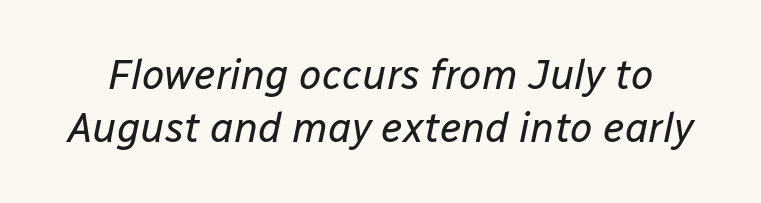
{"italic": "yes", "lean": "right", "slant_degrees": 12, "bold": "no", "weight": "regular", "width": "normal", "stroke_contrast": "low", "x_height": "medium", "monospaced": "no", "underline": "no", "line_spacing": "normal", "line_spacing_ratio": 1.29, "letter_spacing": "normal", "letter_spacing_em": 0.0, "glyph_px": 41}
